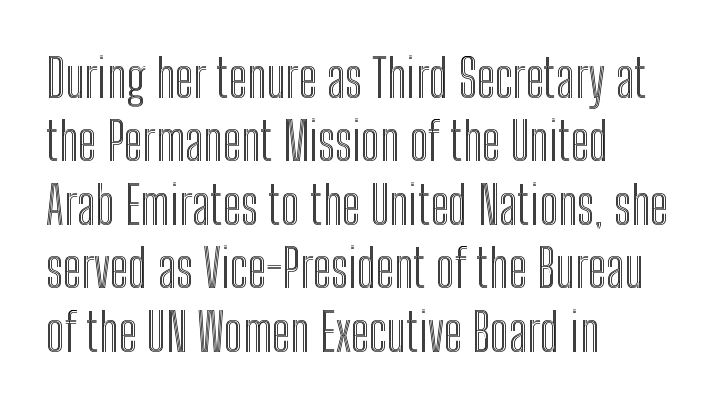
Q: Is the text italic (slanted)? A: No, it is upright.
Q: Is the text underlined? A: No.
Q: How is the paragraph aligned? A: Left-aligned.
Q: Is the spacing between letters normal or unusually wide? A: Normal.
Q: Width (condensed, normal, or wide)? A: Condensed.
Q: x-height? A: Medium.
Q: Monospaced? A: No.
